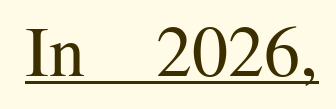
Nope, not italic — everything's standing straight. A typesetter would label this face a serif. Does a line run under the words? Yes, clearly. The typesetting does not lean heavy: it is not bold. Short note: letters normally spaced.
